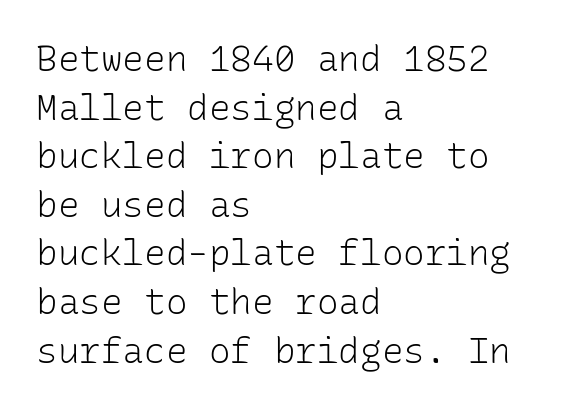
Q: Is the text bold? A: No.
Q: Is the text italic (slanted)? A: No, it is upright.
Q: Is the typeface a serif or a sans-serif typeface? A: Sans-serif.
Q: Is the text underlined? A: No.
Q: How is the paragraph aligned? A: Left-aligned.
Q: Is the spacing between letters normal or unusually wide? A: Normal.
Q: Is the spacing between lines tight, normal or loose? A: Normal.
Q: Width (condensed, normal, or wide)? A: Normal.
Q: Stroke contrast? A: Low.
Q: x-height? A: Medium.
Q: Monospaced? A: Yes.
